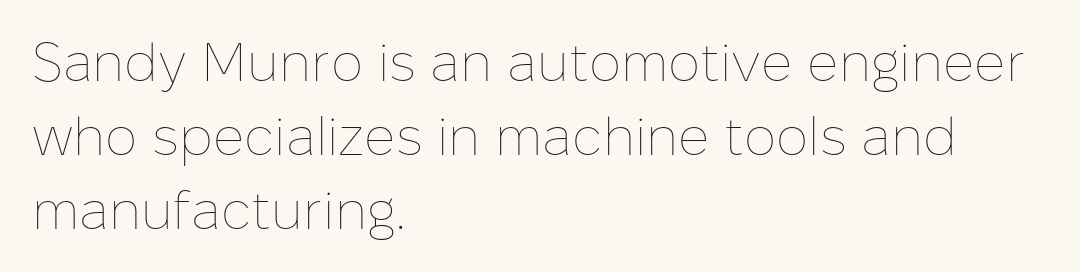
A typesetter would call this proportional, since set widths differ per character. Clear beneath every line of the passage. Ink coverage per letter is moderate at most. In terms of posture, this sample is upright.
